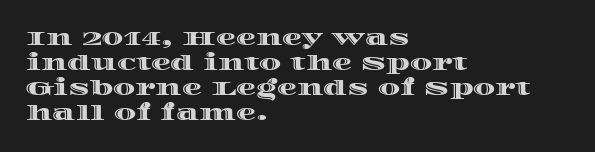
The space between consecutive lines is moderate. The area under the type is left untouched. The letters sit at their default tracking, neither squeezed nor spread. If you drew a line through each stem, it would be perfectly vertical. This rendering uses left alignment, leaving the right contour irregular.
